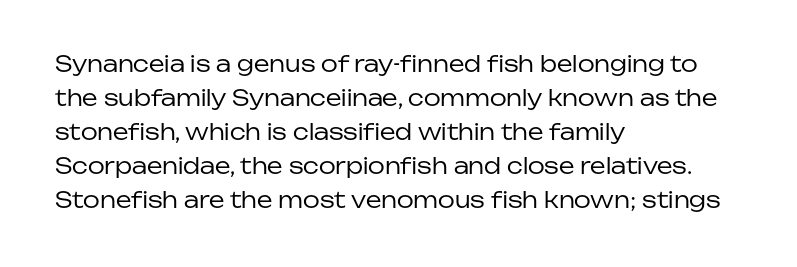
{"italic": "no", "bold": "no", "underline": "no", "align": "left", "line_spacing": "normal", "line_spacing_ratio": 1.54, "letter_spacing": "normal", "letter_spacing_em": 0.0, "glyph_px": 22}
